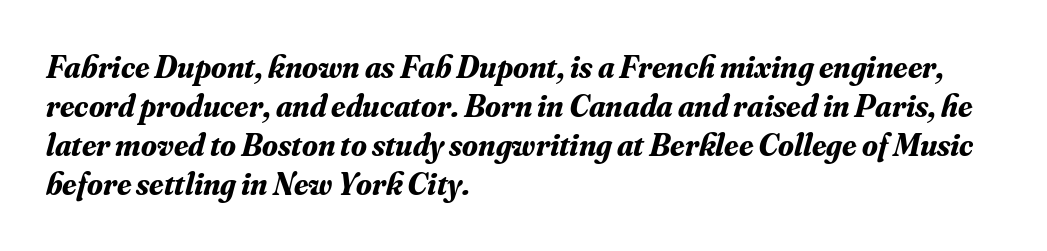
Q: Is the text bold? A: Yes.
Q: Is the text italic (slanted)? A: Yes, it leans right by about 16 degrees.
Q: Is the typeface a serif or a sans-serif typeface? A: Serif.
Q: Is the text underlined? A: No.
Q: How is the paragraph aligned? A: Left-aligned.
Q: Is the spacing between letters normal or unusually wide? A: Normal.
Q: Width (condensed, normal, or wide)? A: Normal.
Q: Stroke contrast? A: Medium.
Q: x-height? A: Small.
Q: Monospaced? A: No.
